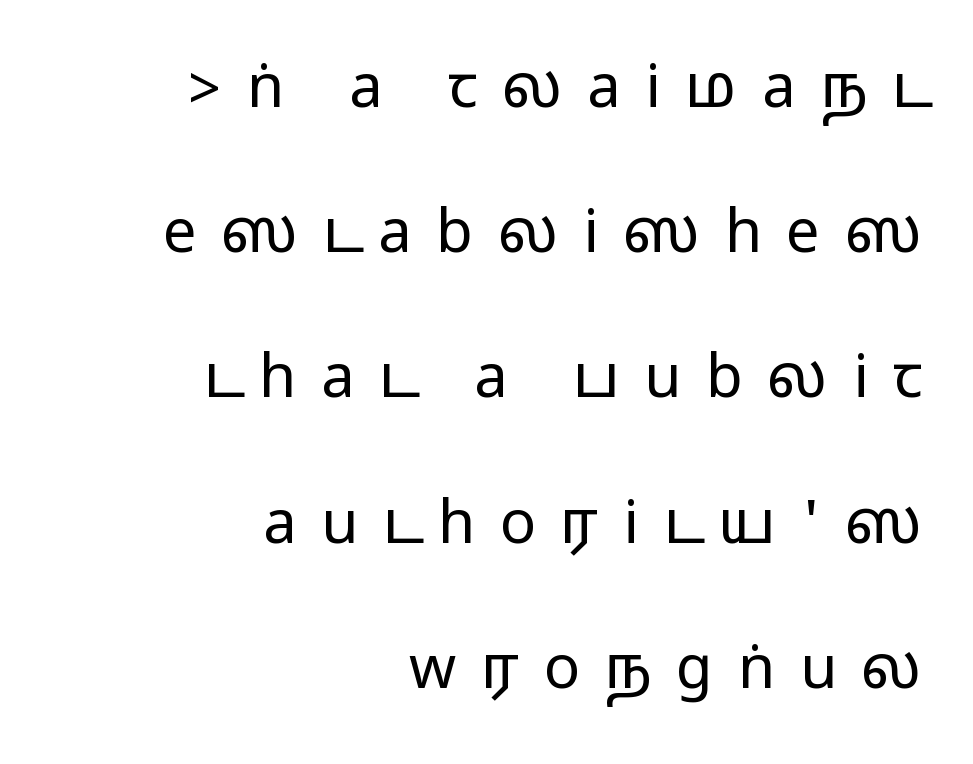
The image shows 60 px wide sans-serif type, upright; set right-aligned, loose line spacing (2.42x), unusually wide letter spacing (+0.41 em), not underlined; medium stroke contrast.
